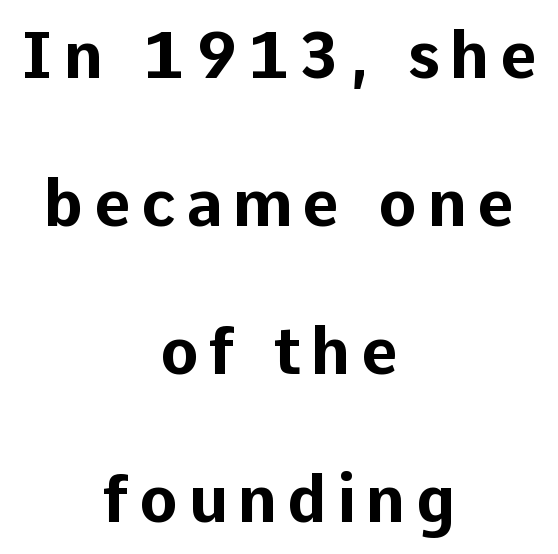
Weight: bold. The lettering holds an erect, upright posture throughout. Clear beneath every line of the passage. The paragraph has two soft edges and a firm central axis. The letters advance in unequal steps, a hallmark of proportional type.
